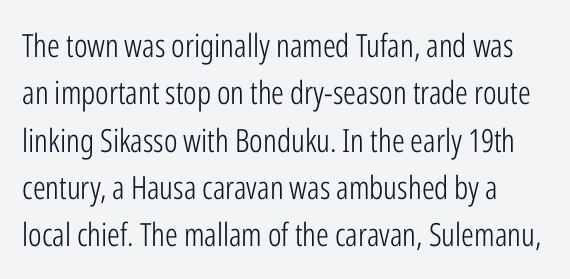
Is the letter spacing exaggerated? No — it looks like the ordinary default. Weight class: somewhere from thin through regular. Leading matches the norm, producing a regular column. No word sits above an underline. Unlike a traditional serif, this face leaves its strokes unadorned. These lines were composed using upright roman letters.
